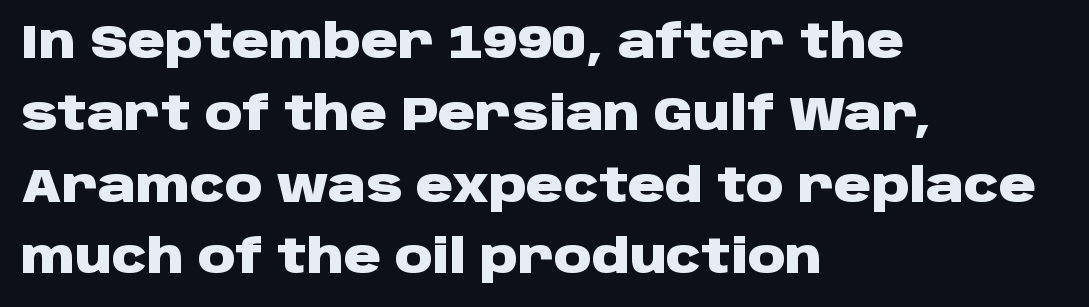
Q: Is the text bold? A: Yes.
Q: Is the text italic (slanted)? A: No, it is upright.
Q: Is the typeface a serif or a sans-serif typeface? A: Sans-serif.
Q: Is the text underlined? A: No.
Q: How is the paragraph aligned? A: Left-aligned.
Q: Is the spacing between letters normal or unusually wide? A: Normal.
Q: Is the spacing between lines tight, normal or loose? A: Normal.
Q: Width (condensed, normal, or wide)? A: Wide.
Q: Stroke contrast? A: Low.
Q: x-height? A: Large.
Q: Monospaced? A: No.
